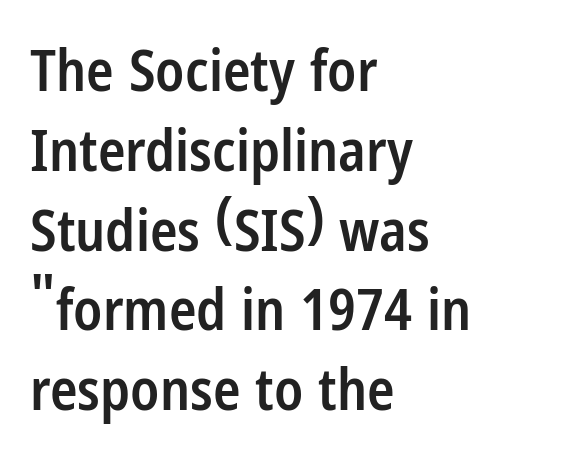
Italic? Not at all — the glyphs are vertical. The paragraph shown leans on its left margin. Between one letter and the next there's only the usual sliver of space. Descenders are the only things crossing below the line. A typesetter would call this proportional, since set widths differ per character.
